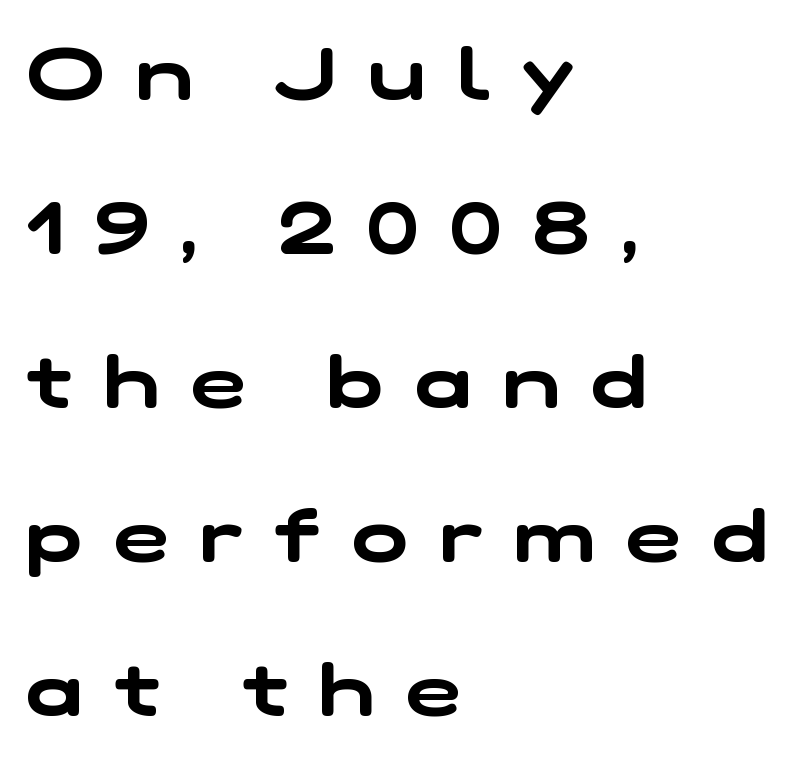
Each row of text sits above clean, open space. Stroke terminals: plain, sans-serif. Typeset ragged right — the left edge is the straight one. Compared with typical body copy, the letter spacing here is much looser.
